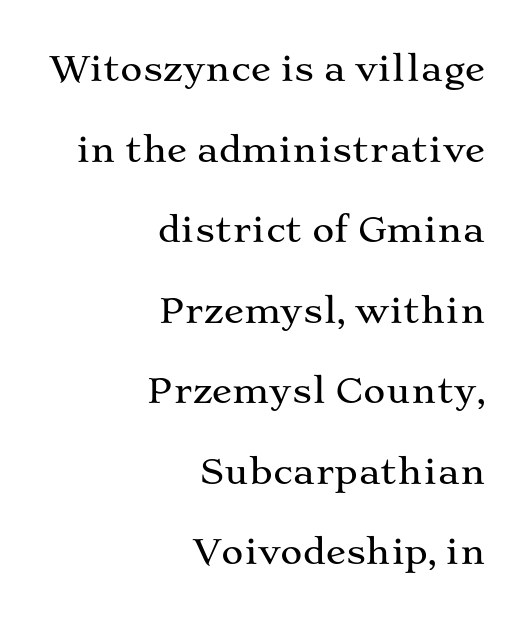
{"serif": "yes", "italic": "no", "width": "wide", "stroke_contrast": "medium", "x_height": "medium", "monospaced": "no", "underline": "no", "align": "right", "line_spacing": "loose", "line_spacing_ratio": 2.37, "letter_spacing": "normal", "letter_spacing_em": 0.0, "glyph_px": 34}
